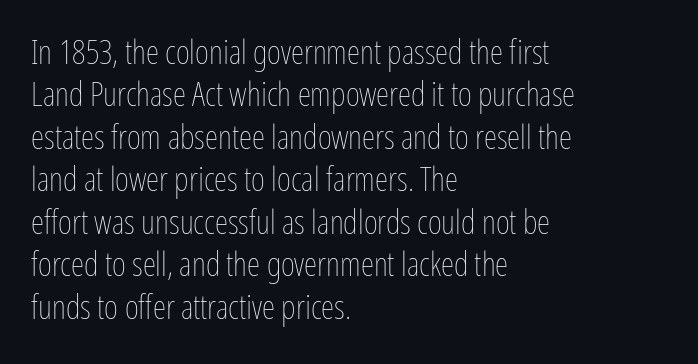
{"italic": "no", "bold": "no", "weight": "thin", "width": "condensed", "stroke_contrast": "low", "x_height": "medium", "monospaced": "no", "underline": "no", "align": "left", "line_spacing": "normal", "line_spacing_ratio": 1.25, "letter_spacing": "normal", "letter_spacing_em": 0.0, "glyph_px": 34}
